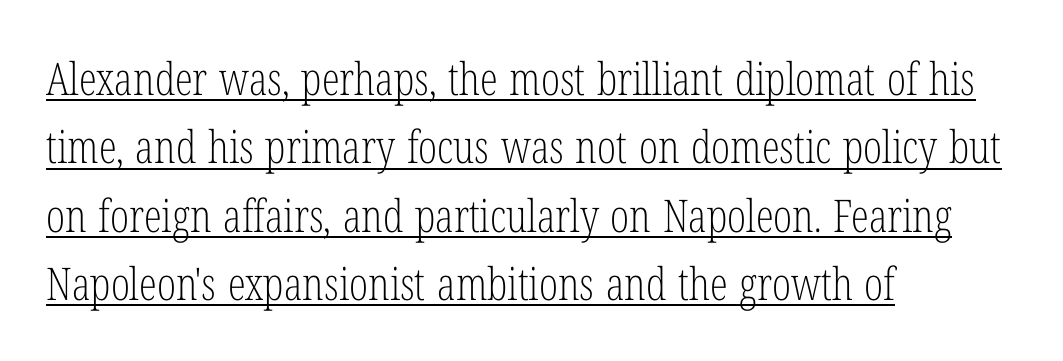
Heft: none added — not bold. Reading down the block, your eye returns to a fixed left position each line. Baseline-to-baseline distance is the conventional proportion of letter height. The horizontal fit of the characters is conventional and even.
